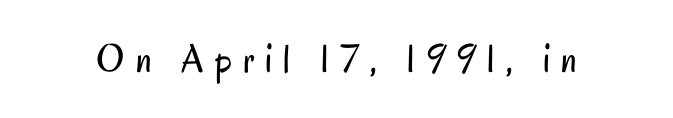
Counters stay open thanks to moderate or lighter strokes. Compared with typical body copy, the letter spacing here is much looser. The characters display no serif detailing; their extremities are plain. The letters advance in unequal steps, a hallmark of proportional type. Only glyphs here, with clear space below each row.
